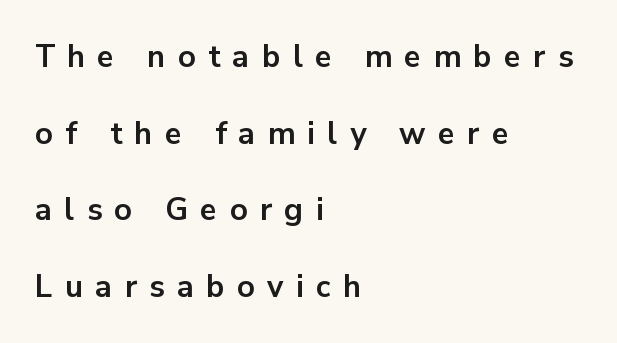
Unlike a traditional serif, this face leaves its strokes unadorned. Tracking value appears strongly positive — letters spread wide. Teacher's note: observe the even left margin — that is flush-left alignment. A typesetter would call this proportional, since set widths differ per character. The strokes are fattened all the way to bold.
